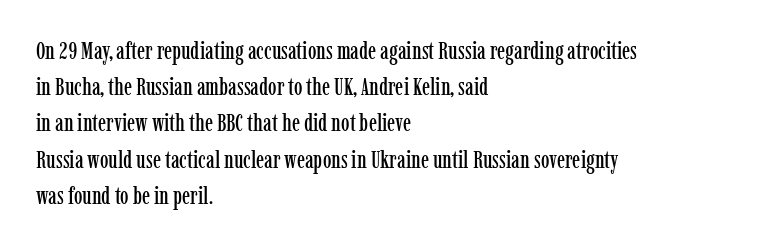
{"italic": "no", "underline": "no", "align": "left", "line_spacing": "normal", "line_spacing_ratio": 1.51, "letter_spacing": "normal", "letter_spacing_em": 0.0, "glyph_px": 24}
